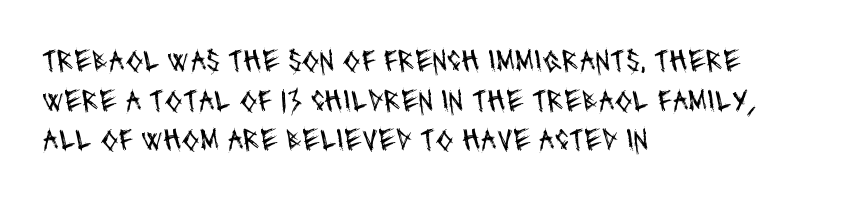
{"serif": "no", "bold": "no", "weight": "regular", "width": "condensed", "stroke_contrast": "medium", "x_height": "large", "monospaced": "no", "underline": "no", "align": "left", "line_spacing_ratio": 1.24, "letter_spacing": "normal", "letter_spacing_em": 0.0, "glyph_px": 32}
